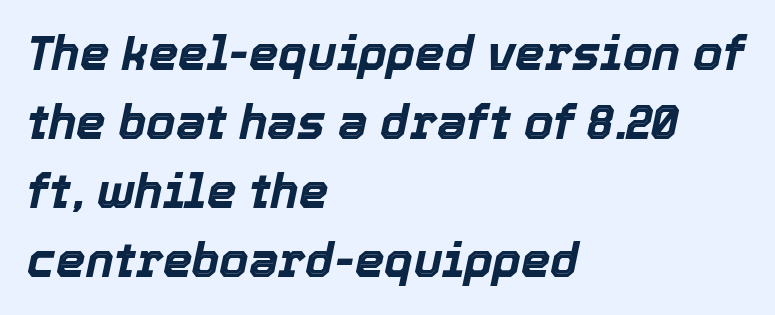
Q: Is the text bold? A: Yes.
Q: Is the text italic (slanted)? A: Yes, it leans right by about 12 degrees.
Q: Is the text underlined? A: No.
Q: How is the paragraph aligned? A: Left-aligned.
Q: Is the spacing between letters normal or unusually wide? A: Normal.
Q: Is the spacing between lines tight, normal or loose? A: Normal.
Q: Width (condensed, normal, or wide)? A: Normal.
Q: x-height? A: Medium.
Q: Monospaced? A: No.
